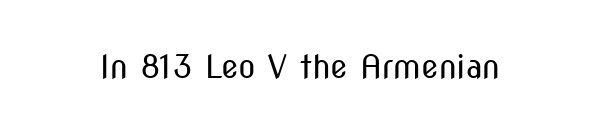
{"serif": "no", "italic": "no", "bold": "no", "weight": "regular", "width": "condensed", "stroke_contrast": "medium", "x_height": "medium", "monospaced": "no", "underline": "no", "letter_spacing": "normal", "letter_spacing_em": 0.0, "glyph_px": 32}
